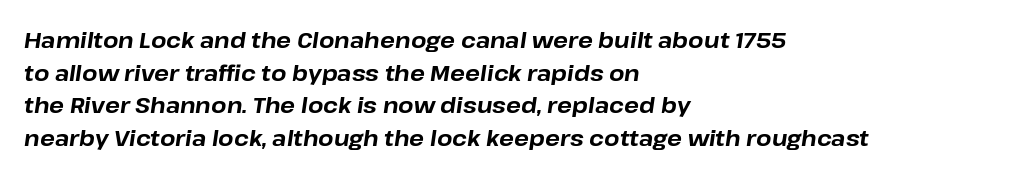
{"italic": "yes", "lean": "right", "slant_degrees": 8, "bold": "yes", "underline": "no", "align": "left", "line_spacing": "normal", "line_spacing_ratio": 1.48, "letter_spacing": "normal", "letter_spacing_em": 0.0, "glyph_px": 22}
